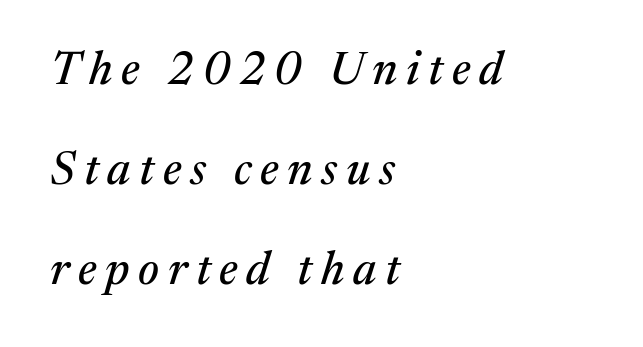
Does the leading feel generous? Absolutely, it's lavish. The glyphs look as if they've been sheared to an angle. Each letter keeps its own natural width here, so spacing adapts to shape. Does the type have serifs? Yes, each stem ends in a small foot. No word sits above an underline.
